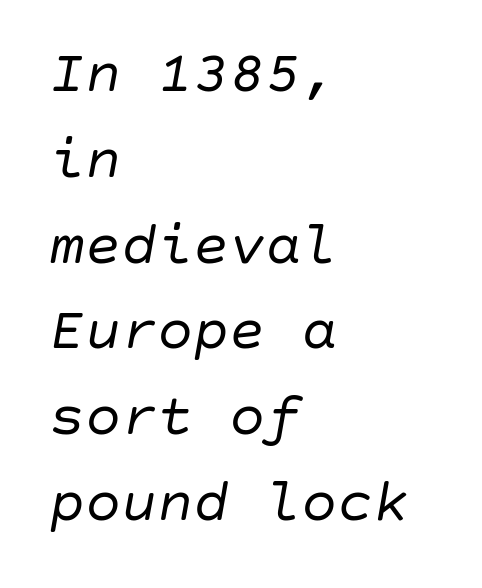
The image shows 60 px regular-weight type, italic (leaning right); set left-aligned, normal line spacing (1.43x), normal letter spacing, not underlined; low stroke contrast and a large x-height.
